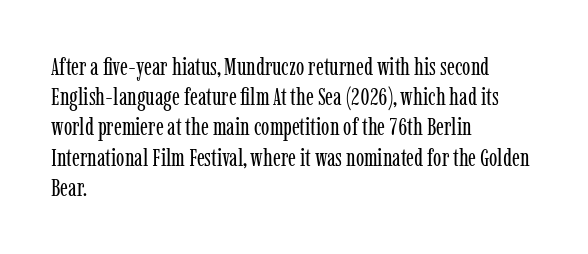
The image shows 25 px text type, upright; set left-aligned, line spacing 1.21x, normal letter spacing, not underlined.
